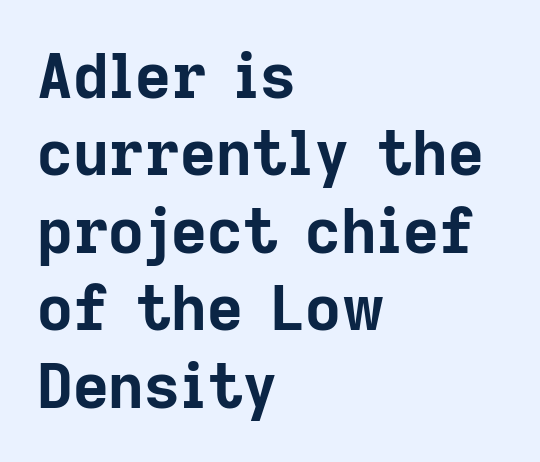
Q: Is the text bold? A: Yes.
Q: Is the text italic (slanted)? A: No, it is upright.
Q: Is the typeface a serif or a sans-serif typeface? A: Sans-serif.
Q: Is the text underlined? A: No.
Q: How is the paragraph aligned? A: Left-aligned.
Q: Is the spacing between letters normal or unusually wide? A: Normal.
Q: Is the spacing between lines tight, normal or loose? A: Normal.
Q: Width (condensed, normal, or wide)? A: Normal.
Q: Stroke contrast? A: Low.
Q: x-height? A: Medium.
Q: Monospaced? A: No.
